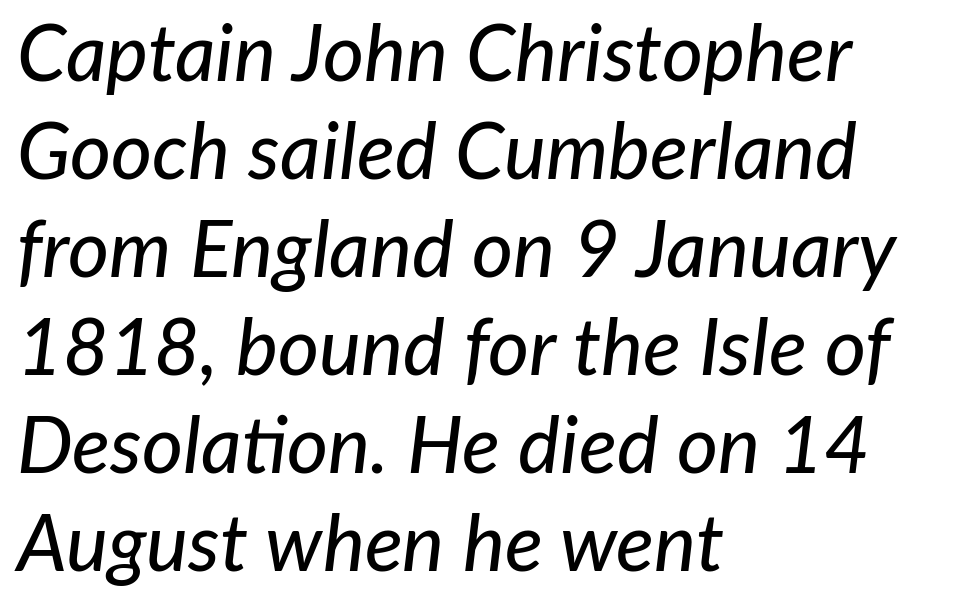
{"italic": "yes", "lean": "right", "slant_degrees": 7, "width": "normal", "stroke_contrast": "low", "x_height": "medium", "monospaced": "no", "underline": "no", "align": "left", "line_spacing_ratio": 1.24, "letter_spacing": "normal", "letter_spacing_em": 0.0, "glyph_px": 79}
